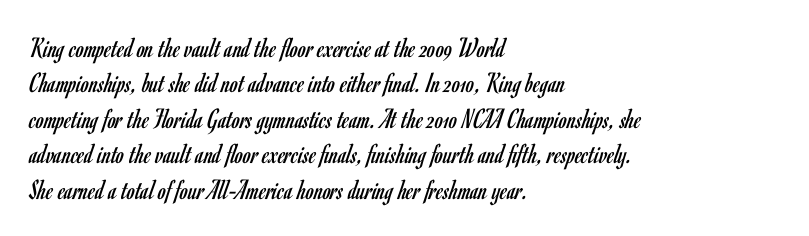
Q: Is the text bold? A: No.
Q: Is the text italic (slanted)? A: Yes.
Q: Is the typeface a serif or a sans-serif typeface? A: Sans-serif.
Q: Is the text underlined? A: No.
Q: How is the paragraph aligned? A: Left-aligned.
Q: Is the spacing between letters normal or unusually wide? A: Normal.
Q: Width (condensed, normal, or wide)? A: Condensed.
Q: Stroke contrast? A: Low.
Q: x-height? A: Small.
Q: Monospaced? A: No.
